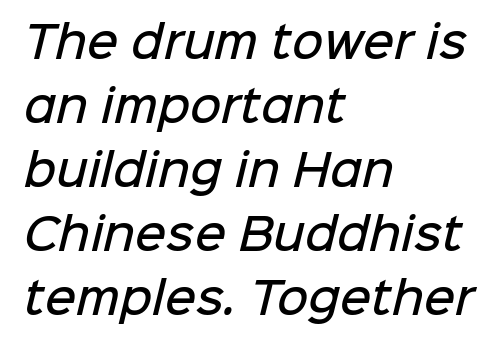
Unlike a traditional serif, this face leaves its strokes unadorned. There is no visible air inserted between adjacent glyphs. Check the space under the baseline: it is left empty. Typographic density is moderately raised because the face is semibold. The paragraph has a hard left edge and a soft right edge. How would I describe the line gaps? Plain and ordinary.
